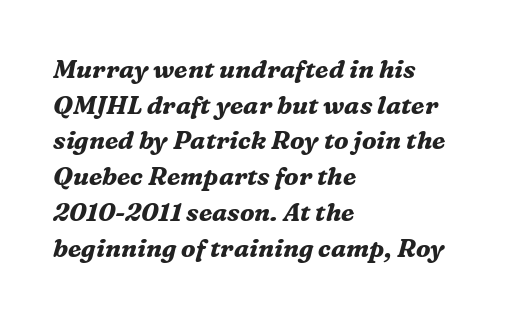
The image shows 25 px bold type, italic (leaning right); set left-aligned, normal line spacing (1.43x), normal letter spacing, not underlined.
